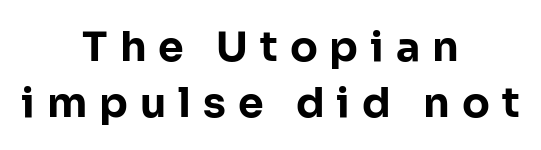
Q: Is the text bold? A: Yes.
Q: Is the text italic (slanted)? A: No, it is upright.
Q: Is the typeface a serif or a sans-serif typeface? A: Sans-serif.
Q: Is the text underlined? A: No.
Q: How is the paragraph aligned? A: Centered.
Q: Is the spacing between letters normal or unusually wide? A: Unusually wide.
Q: Is the spacing between lines tight, normal or loose? A: Normal.
Q: Width (condensed, normal, or wide)? A: Normal.
Q: Stroke contrast? A: Low.
Q: x-height? A: Medium.
Q: Monospaced? A: No.
